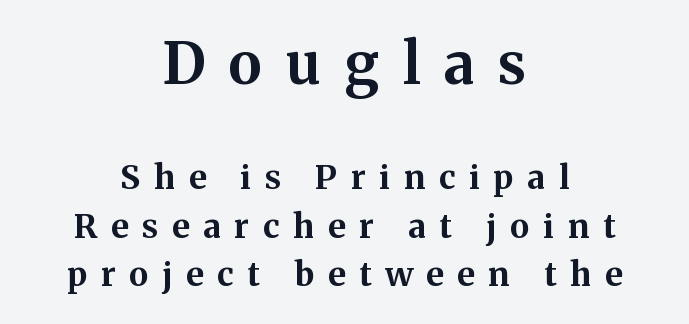
The image shows 57 px bold serif type, upright; set centered, normal line spacing (1.47x), unusually wide letter spacing (+0.42 em), not underlined; the first (top) block is 1.73x larger; medium stroke contrast and a medium x-height.
